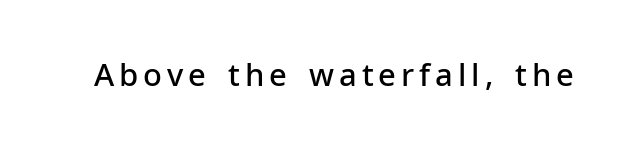
{"serif": "no", "italic": "no", "bold": "semi", "weight": "semibold", "width": "normal", "stroke_contrast": "low", "x_height": "medium", "monospaced": "no", "underline": "no", "glyph_px": 31}
